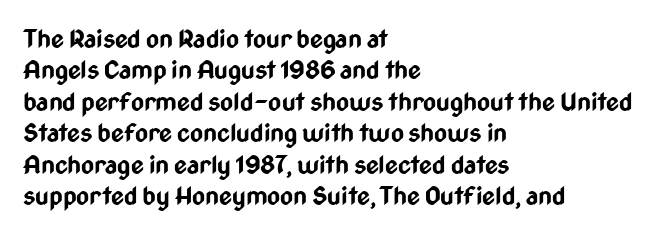
Horizontal alignment here is leftward, the default for most running prose. These lines were composed using upright roman letters. Quick note: underline off. Words appear dense and cohesive because spacing is normal. Honestly, the row spacing looks completely unremarkable. Heft: maximum for text — a bold.
